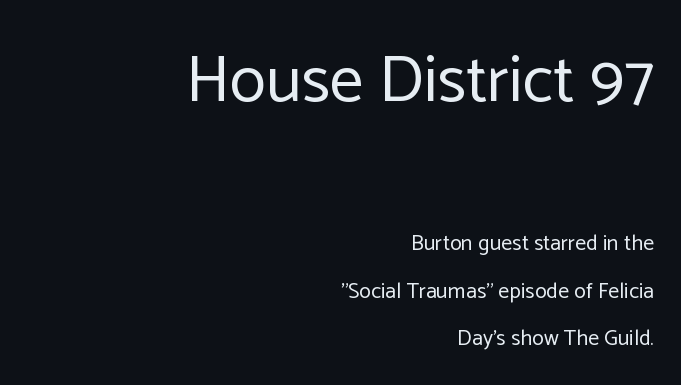
Q: Is the text bold? A: No.
Q: Is the text italic (slanted)? A: No, it is upright.
Q: Is the typeface a serif or a sans-serif typeface? A: Sans-serif.
Q: Is the text underlined? A: No.
Q: How is the paragraph aligned? A: Right-aligned.
Q: Is the spacing between letters normal or unusually wide? A: Normal.
Q: Is the spacing between lines tight, normal or loose? A: Loose.
Q: Which block of text is set in a larger size, the first (top) or the second (bottom)? A: The first (top) one.
Q: Width (condensed, normal, or wide)? A: Normal.
Q: Stroke contrast? A: Low.
Q: x-height? A: Medium.
Q: Monospaced? A: No.
